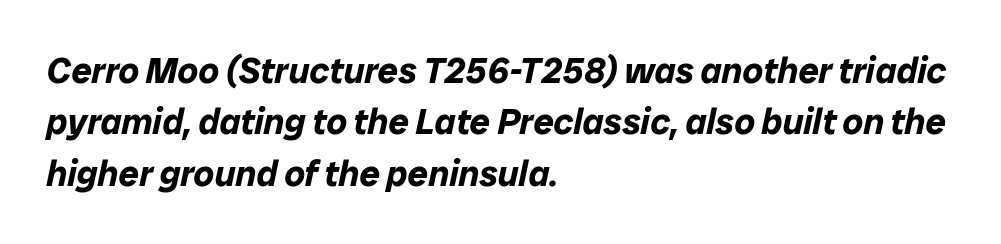
Q: Is the text bold? A: Yes.
Q: Is the text italic (slanted)? A: Yes, it leans right by about 12 degrees.
Q: Is the text underlined? A: No.
Q: How is the paragraph aligned? A: Left-aligned.
Q: Is the spacing between letters normal or unusually wide? A: Normal.
Q: Is the spacing between lines tight, normal or loose? A: Normal.
Q: Width (condensed, normal, or wide)? A: Normal.
Q: Stroke contrast? A: Low.
Q: x-height? A: Medium.
Q: Monospaced? A: No.
